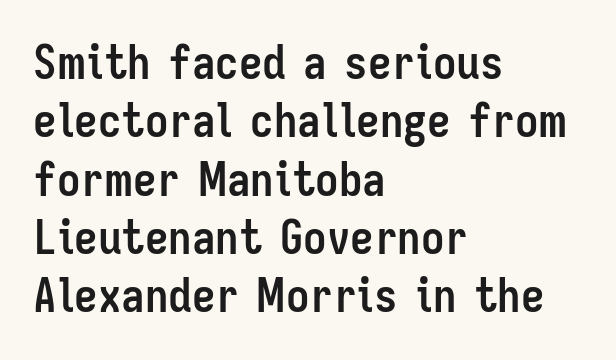
{"serif": "no", "italic": "no", "bold": "yes", "weight": "semibold", "width": "condensed", "stroke_contrast": "low", "x_height": "medium", "monospaced": "no", "underline": "no", "align": "left", "line_spacing_ratio": 1.24, "letter_spacing": "normal", "letter_spacing_em": 0.0, "glyph_px": 47}
